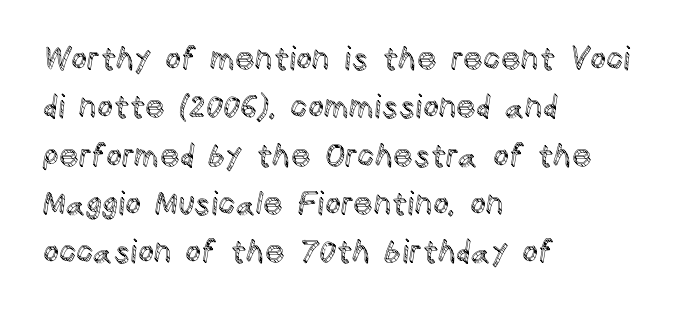
Q: Is the text italic (slanted)? A: Yes.
Q: Is the text underlined? A: No.
Q: How is the paragraph aligned? A: Left-aligned.
Q: Is the spacing between letters normal or unusually wide? A: Normal.
Q: Is the spacing between lines tight, normal or loose? A: Normal.
Q: Width (condensed, normal, or wide)? A: Normal.
Q: x-height? A: Large.
Q: Monospaced? A: No.
